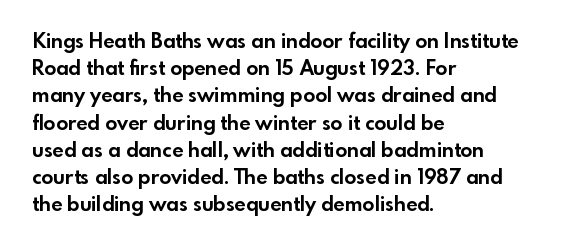
Vertical strokes here are truly vertical. Line spacing here is normal. The rendering anchors every line to the left-hand side. Short note: letters normally spaced. Has an underline been added? It has not. The sample has been set heavy, in full bold.
